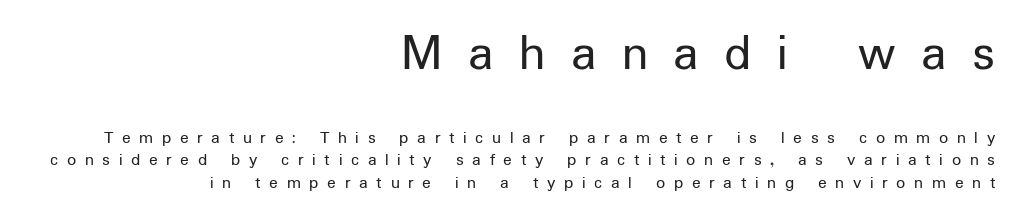
The lettering holds an erect, upright posture throughout. Baseline-to-baseline distance is the conventional proportion of letter height. The letterforms sit at book weight or below. The gap between lines stays unmarked. Is the letter spacing exaggerated? Yes — the characters are pushed far apart.
